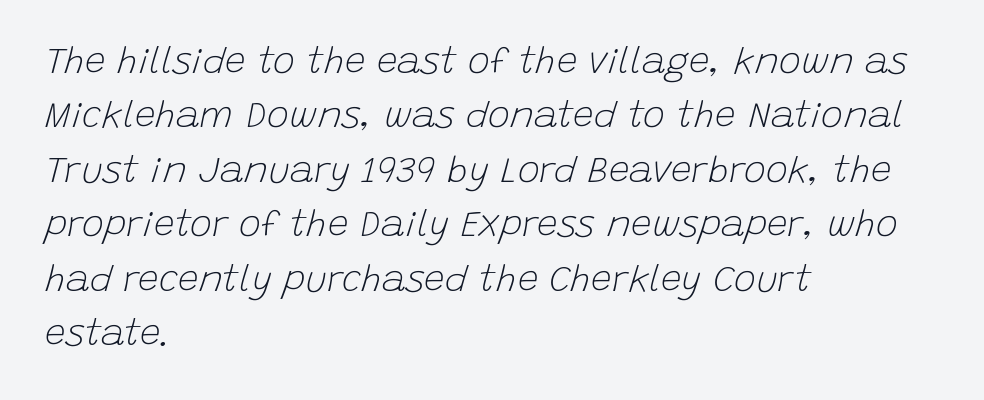
The image shows 37 px light type, italic (leaning right); set left-aligned, normal line spacing (1.47x), normal letter spacing, not underlined; low stroke contrast and a large x-height.
